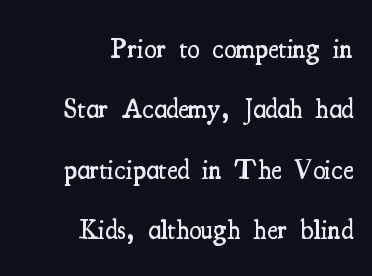
The image shows 28 px semibold, condensed serif type, upright; set right-aligned, loose line spacing (2.16x), normal letter spacing, not underlined; medium stroke contrast and a small x-height.
